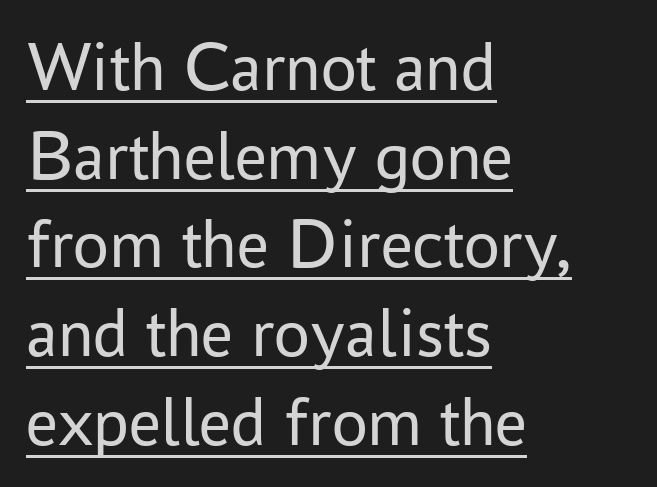
The image shows 71 px regular-weight sans-serif type, upright; set left-aligned, normal line spacing (1.25x), normal letter spacing, underlined; low stroke contrast and a medium x-height.
